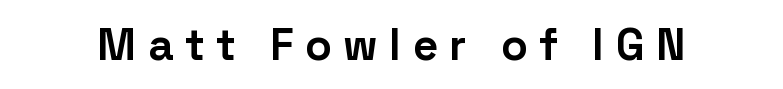
{"serif": "no", "italic": "no", "bold": "yes", "weight": "bold", "width": "normal", "stroke_contrast": "low", "x_height": "medium", "monospaced": "no", "underline": "no", "letter_spacing": "wide", "letter_spacing_em": 0.26, "glyph_px": 44}
